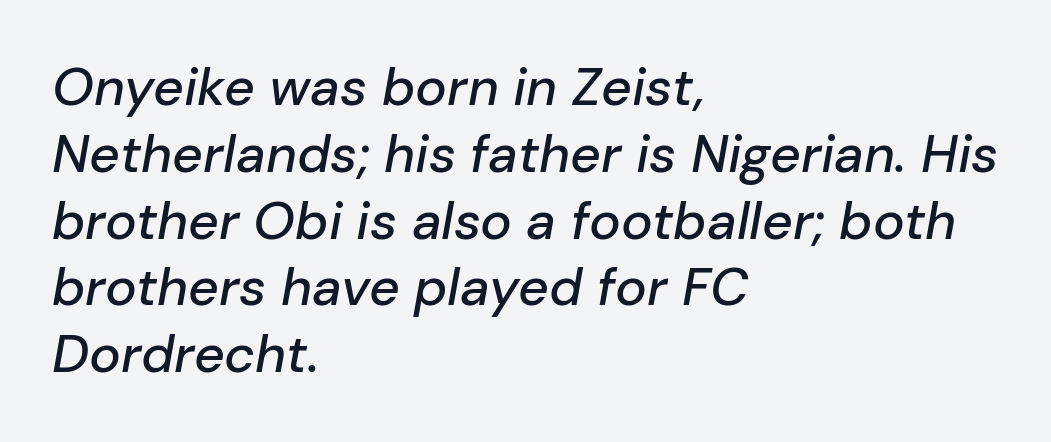
{"italic": "yes", "lean": "right", "slant_degrees": 10, "width": "normal", "stroke_contrast": "low", "x_height": "medium", "monospaced": "no", "underline": "no", "align": "left", "line_spacing": "normal", "line_spacing_ratio": 1.26, "letter_spacing": "normal", "letter_spacing_em": 0.0, "glyph_px": 53}
